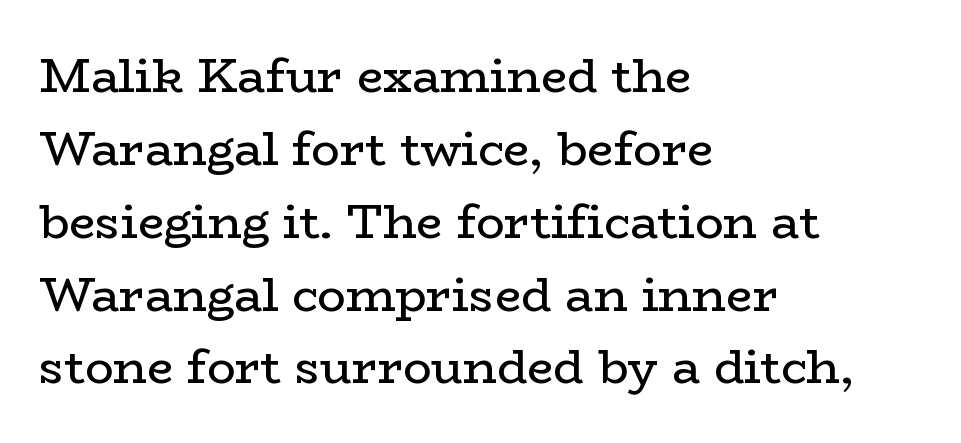
The image shows 47 px regular-weight, wide serif type, upright; set left-aligned, normal line spacing (1.55x), normal letter spacing, not underlined; low stroke contrast and a medium x-height.
